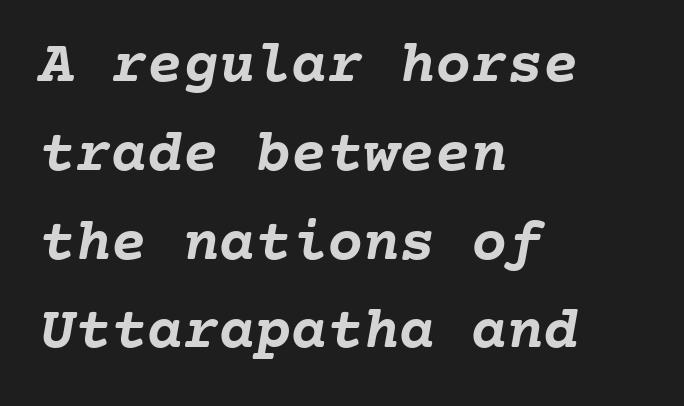
Q: Is the text bold? A: Yes.
Q: Is the text underlined? A: No.
Q: How is the paragraph aligned? A: Left-aligned.
Q: Is the spacing between letters normal or unusually wide? A: Normal.
Q: Is the spacing between lines tight, normal or loose? A: Normal.
Q: Width (condensed, normal, or wide)? A: Normal.
Q: Stroke contrast? A: Low.
Q: x-height? A: Medium.
Q: Monospaced? A: Yes.
